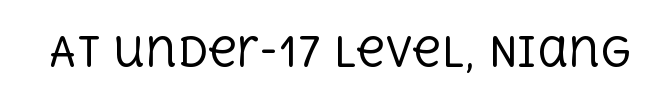
The image shows 40 px regular-weight serif type, upright; set normal letter spacing, not underlined; a large x-height.
